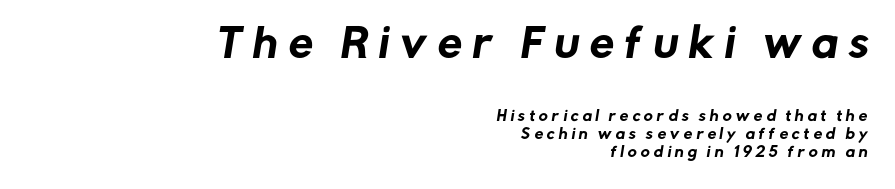
This layout puts the oversized block above and the modest block below. Substantial extra tracking has been applied to these lines. These lines are rendered in a variable-pitch font. Unlike a traditional serif, this face leaves its strokes unadorned. Rows of type keep a routine distance in the vertical direction. Line ends are locked; line starts wander.
